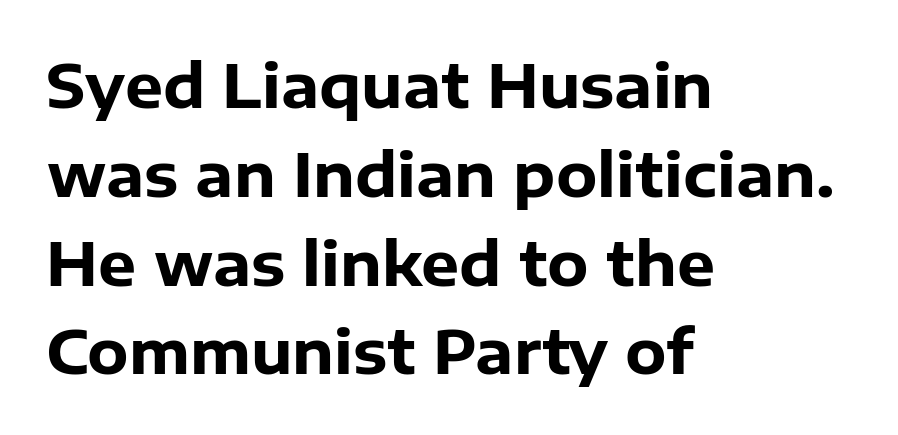
The image shows 60 px heavy sans-serif type, upright; set left-aligned, normal line spacing (1.48x), normal letter spacing, not underlined; low stroke contrast and a medium x-height.
